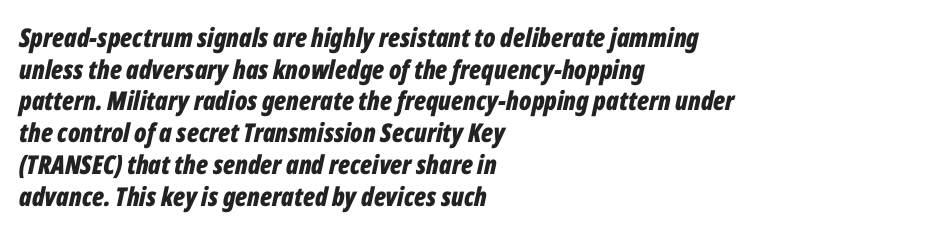
{"italic": "yes", "lean": "right", "slant_degrees": 12, "bold": "yes", "underline": "no", "align": "left", "line_spacing_ratio": 1.22, "letter_spacing": "normal", "letter_spacing_em": 0.0, "glyph_px": 26}
